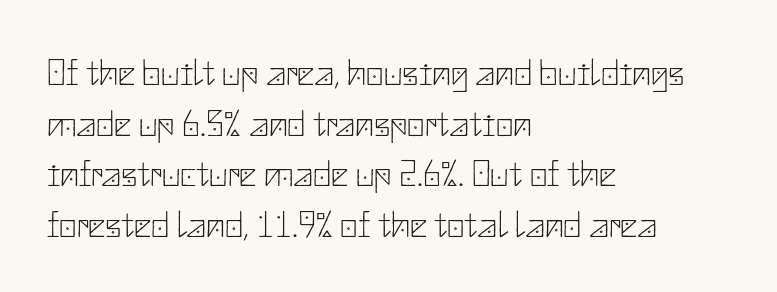
Q: Is the text bold? A: No.
Q: Is the text italic (slanted)? A: No, it is upright.
Q: Is the typeface a serif or a sans-serif typeface? A: Sans-serif.
Q: Is the text underlined? A: No.
Q: How is the paragraph aligned? A: Left-aligned.
Q: Is the spacing between letters normal or unusually wide? A: Normal.
Q: Is the spacing between lines tight, normal or loose? A: Normal.
Q: Width (condensed, normal, or wide)? A: Normal.
Q: Stroke contrast? A: Low.
Q: x-height? A: Small.
